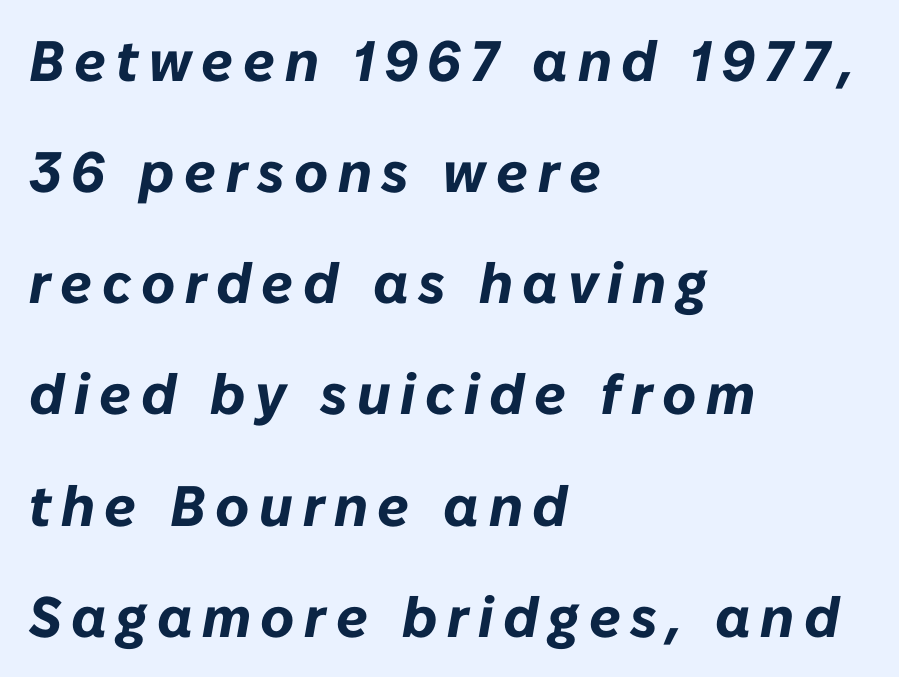
{"italic": "yes", "lean": "right", "slant_degrees": 10, "bold": "yes", "weight": "bold", "width": "normal", "stroke_contrast": "low", "x_height": "medium", "monospaced": "no", "underline": "no", "align": "left", "line_spacing": "loose", "line_spacing_ratio": 1.95, "glyph_px": 57}
